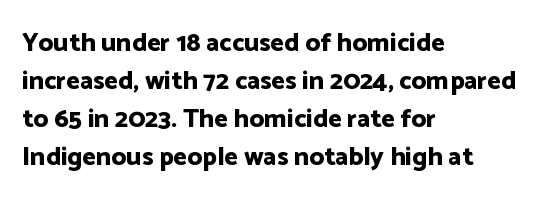
{"italic": "no", "bold": "yes", "underline": "no", "align": "left", "line_spacing": "normal", "line_spacing_ratio": 1.46, "letter_spacing": "normal", "letter_spacing_em": 0.0, "glyph_px": 26}
